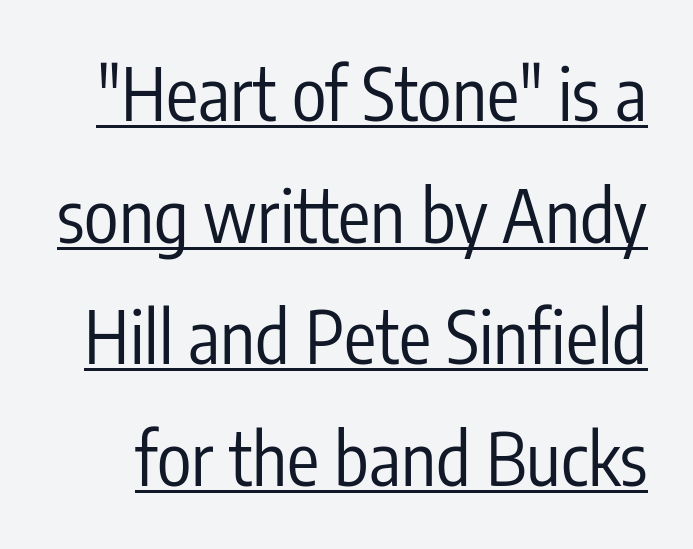
There is no visible air inserted between adjacent glyphs. Letters have the restrained weight of plain body copy at most. The typography opts for an upright posture over an oblique one. The line-height multiplier appears to be the usual default.
